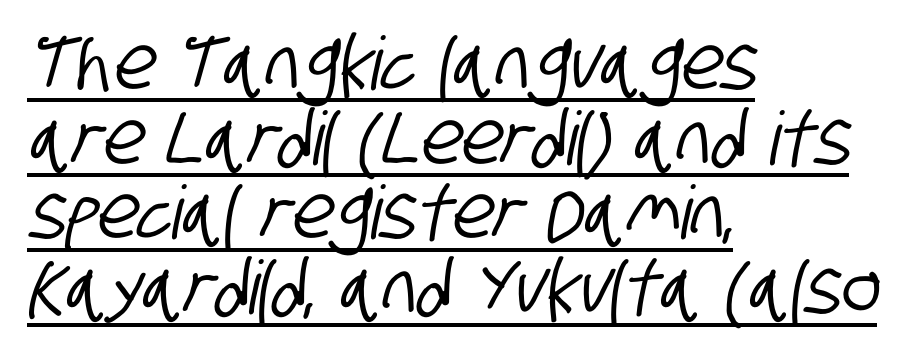
Q: Is the typeface a serif or a sans-serif typeface? A: Sans-serif.
Q: Is the text underlined? A: Yes.
Q: How is the paragraph aligned? A: Left-aligned.
Q: Is the spacing between letters normal or unusually wide? A: Normal.
Q: Is the spacing between lines tight, normal or loose? A: Tight.
Q: Width (condensed, normal, or wide)? A: Condensed.
Q: Stroke contrast? A: Low.
Q: x-height? A: Large.
Q: Monospaced? A: No.
